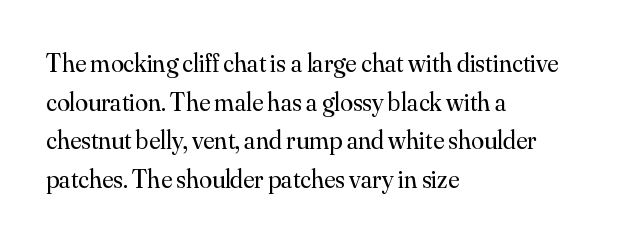
{"italic": "no", "bold": "no", "underline": "no", "align": "left", "line_spacing": "normal", "line_spacing_ratio": 1.49, "letter_spacing": "normal", "letter_spacing_em": 0.0, "glyph_px": 26}
